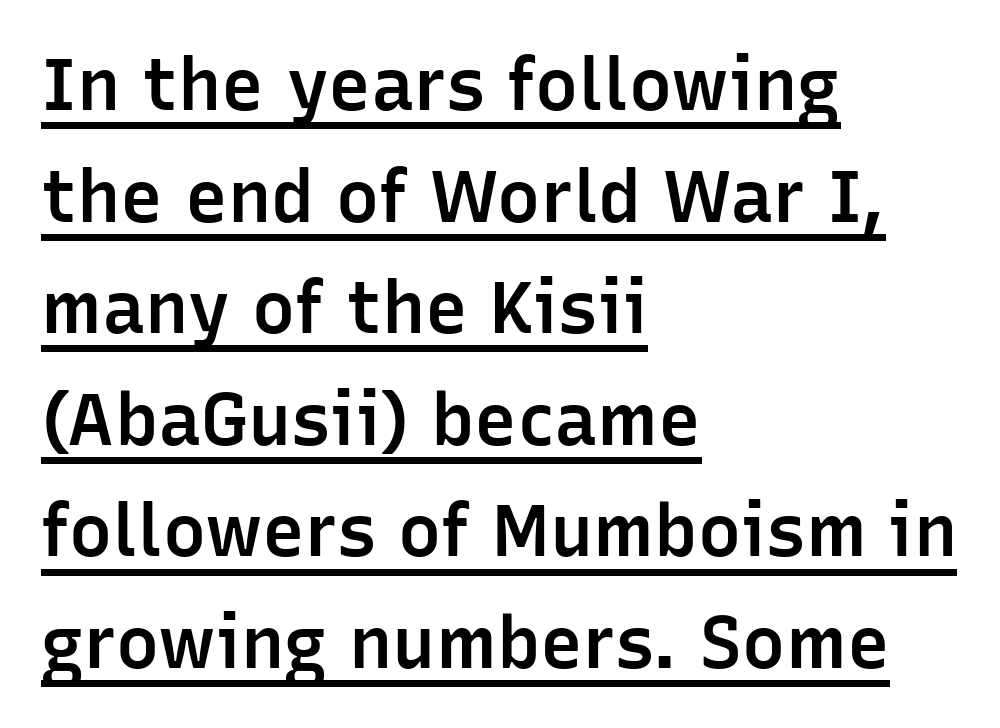
{"serif": "no", "italic": "no", "bold": "semi", "weight": "semibold", "width": "normal", "stroke_contrast": "low", "x_height": "medium", "monospaced": "no", "underline": "yes", "align": "left", "line_spacing": "normal", "line_spacing_ratio": 1.55, "letter_spacing": "normal", "letter_spacing_em": 0.0, "glyph_px": 72}
